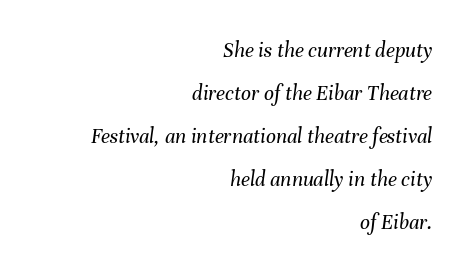
The baseline area is clear. The font's italic variant was chosen for this text. Bold? No — there's no thickening of the strokes. Tracking value appears to be zero — textbook default spacing. Line endings align vertically; line beginnings do not. What's the leading like? Stretched, with rows far apart.
